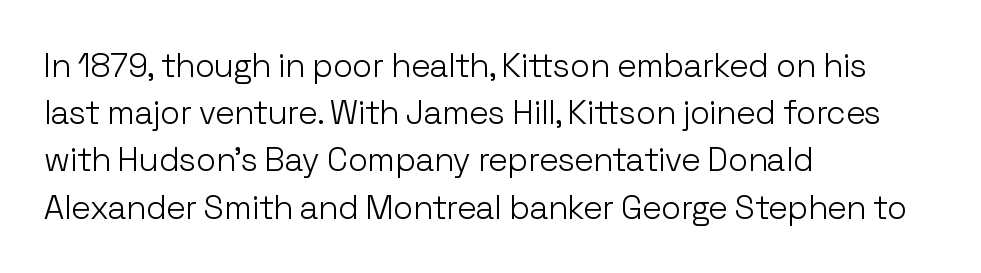
The image shows 33 px light sans-serif type, upright; set left-aligned, normal line spacing (1.43x), normal letter spacing, not underlined; low stroke contrast and a medium x-height.
